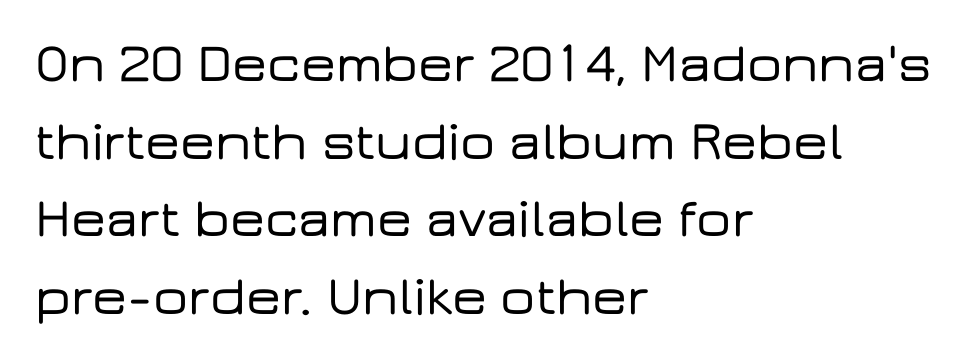
If you measured baseline to baseline, you'd find a middling distance. Varying glyph widths throughout — classic text-font behaviour. This sample uses a sans-serif face. Only glyphs here, with clear space below each row. Characters follow at the spacing the type designer built in.
